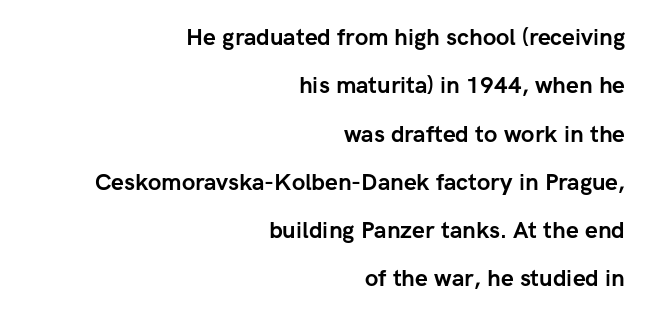
The image shows 23 px bold type, upright; set right-aligned, loose line spacing (2.1x), normal letter spacing, not underlined.
